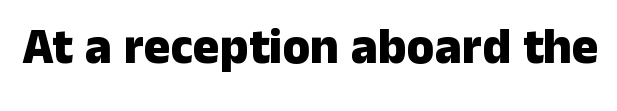
The image shows 50 px heavy sans-serif type, upright; set normal letter spacing, not underlined; low stroke contrast and a medium x-height.
